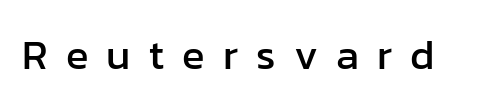
Do the letters lean? They stand straight. No feet cap the strokes, marking this as sans-serif type. Descender tails drop into unmarked territory. Letter spacing: wide. Note the varied advance widths — an 'i' is clearly narrower than an 'm'.
